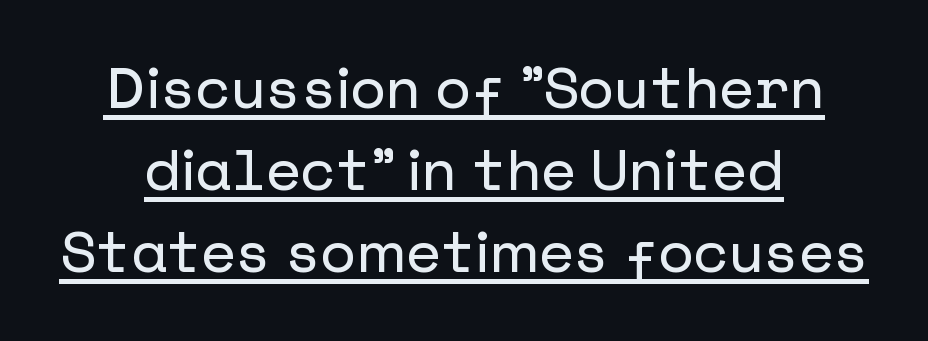
The image shows 57 px sans-serif type, upright; set centered, normal line spacing (1.44x), normal letter spacing, underlined; low stroke contrast and a medium x-height.
